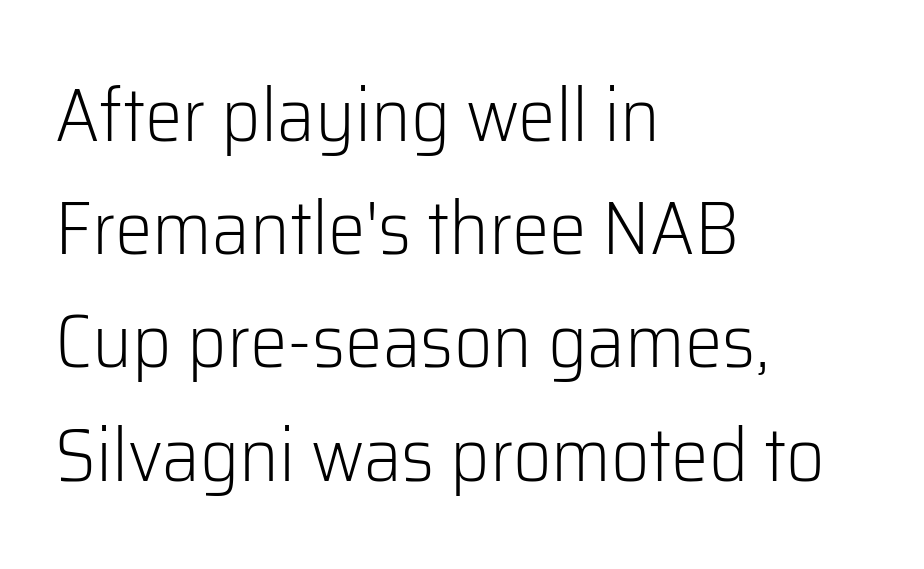
Default kerning and tracking; the words read as compact shapes. Notice how the passage keeps a crisp vertical edge on the left only. The specimen reads as upright at a glance. The font sits on the lighter half of the weight spectrum, regular included. Any mark beneath the type? The region is blank. These lines are composed in type without serifs.
